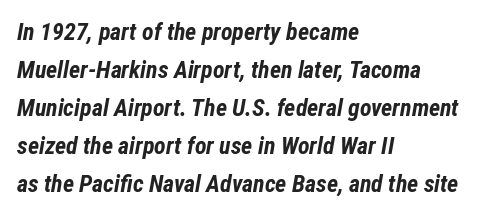
The image shows 24 px bold type, italic (leaning right); set left-aligned, normal line spacing (1.58x), normal letter spacing, not underlined.
